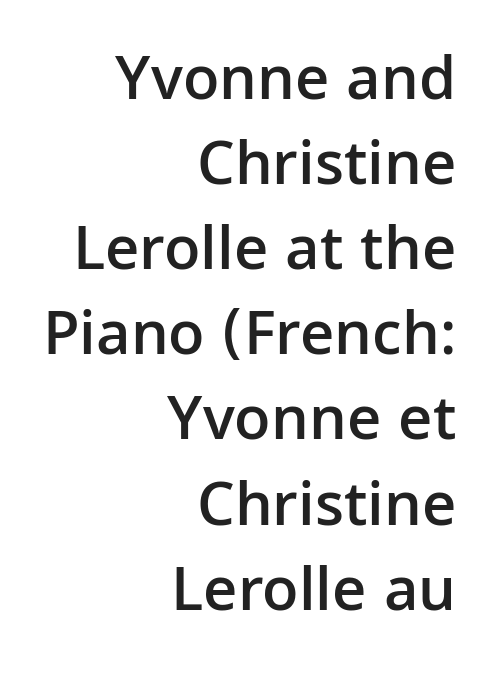
The image shows 64 px semibold sans-serif type, upright; set right-aligned, normal line spacing (1.33x), normal letter spacing, not underlined; low stroke contrast and a medium x-height.
